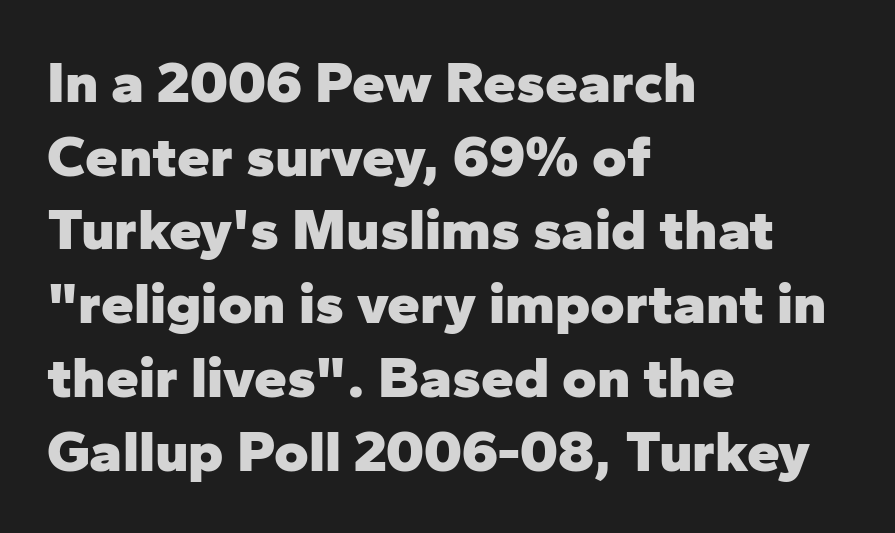
The image shows 59 px heavy sans-serif type, upright; set left-aligned, normal line spacing (1.25x), normal letter spacing, not underlined; low stroke contrast and a medium x-height.
